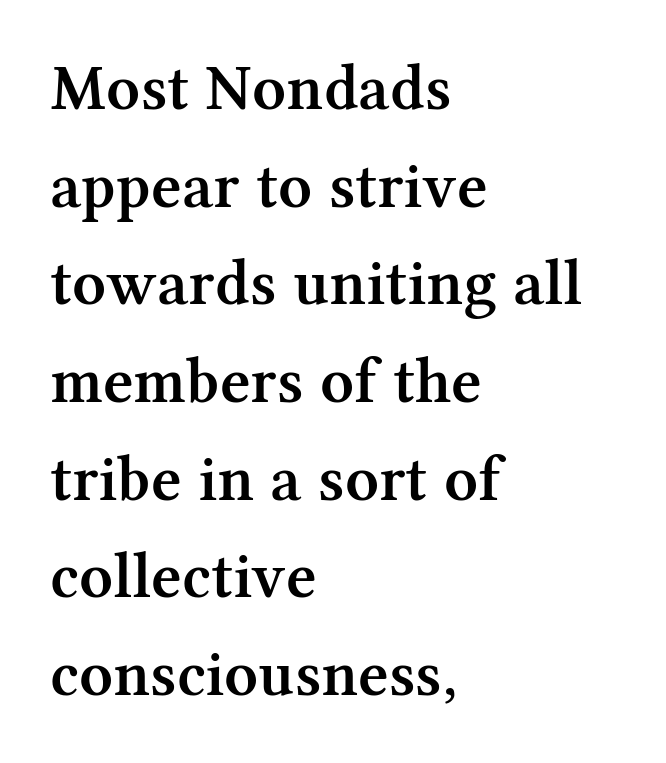
The image shows 66 px semibold serif type, upright; set left-aligned, normal line spacing (1.48x), normal letter spacing, not underlined; medium stroke contrast and a medium x-height.
